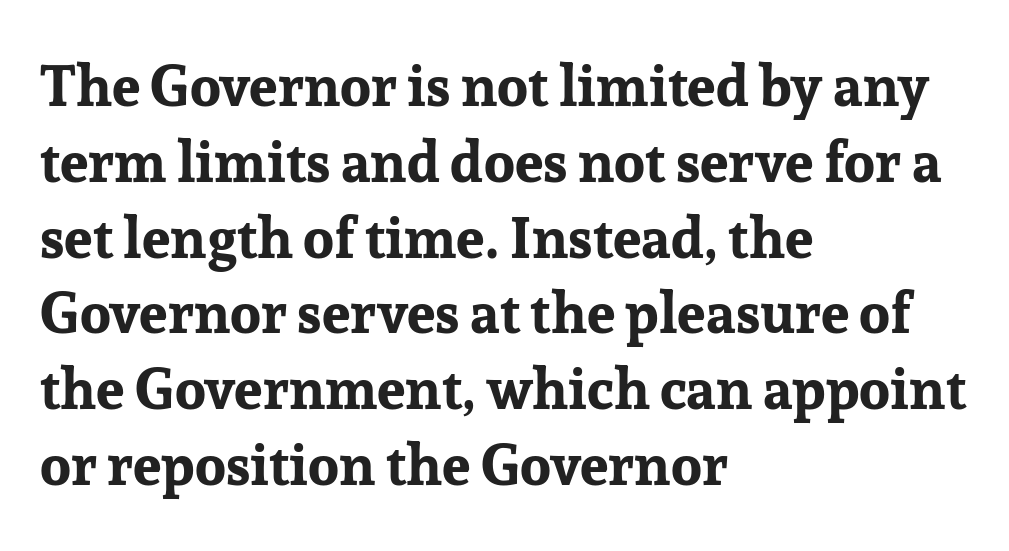
Q: Is the text bold? A: Yes.
Q: Is the text italic (slanted)? A: No, it is upright.
Q: Is the typeface a serif or a sans-serif typeface? A: Serif.
Q: Is the text underlined? A: No.
Q: How is the paragraph aligned? A: Left-aligned.
Q: Is the spacing between letters normal or unusually wide? A: Normal.
Q: Is the spacing between lines tight, normal or loose? A: Normal.
Q: Width (condensed, normal, or wide)? A: Normal.
Q: Stroke contrast? A: Low.
Q: x-height? A: Medium.
Q: Monospaced? A: No.
